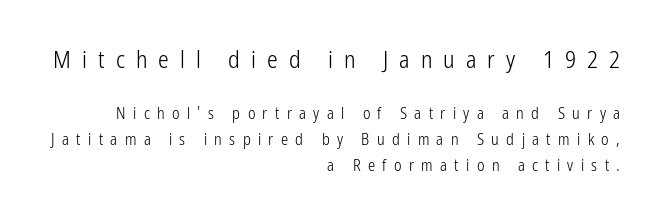
Q: Is the text bold? A: No.
Q: Is the text italic (slanted)? A: No, it is upright.
Q: Is the text underlined? A: No.
Q: How is the paragraph aligned? A: Right-aligned.
Q: Is the spacing between letters normal or unusually wide? A: Unusually wide.
Q: Is the spacing between lines tight, normal or loose? A: Normal.
Q: Which block of text is set in a larger size, the first (top) or the second (bottom)? A: The first (top) one.
